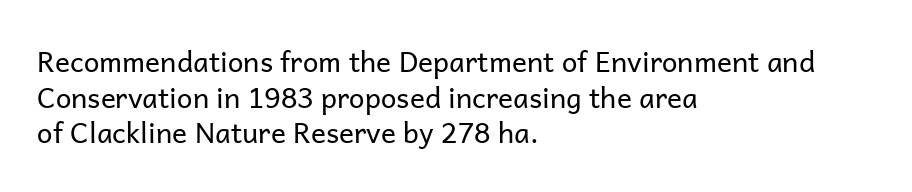
{"serif": "no", "italic": "no", "bold": "no", "weight": "regular", "width": "normal", "stroke_contrast": "low", "x_height": "medium", "monospaced": "no", "underline": "no", "align": "left", "line_spacing": "normal", "line_spacing_ratio": 1.27, "letter_spacing": "normal", "letter_spacing_em": 0.0, "glyph_px": 28}
